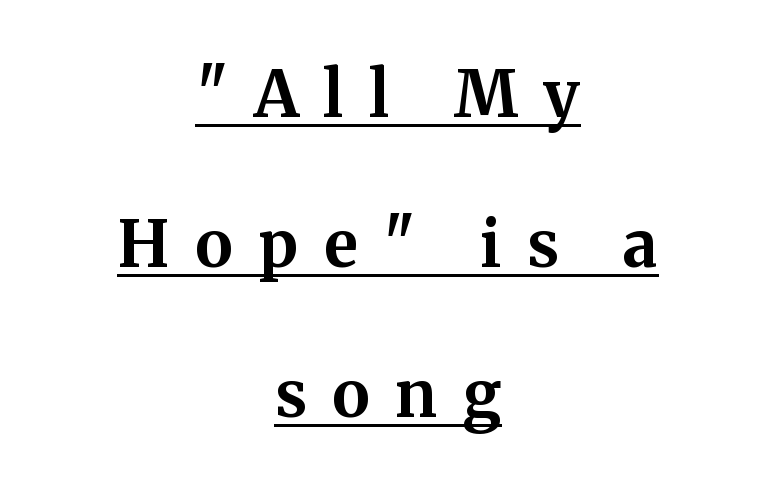
Q: Is the text bold? A: Yes.
Q: Is the text italic (slanted)? A: No, it is upright.
Q: Is the typeface a serif or a sans-serif typeface? A: Serif.
Q: Is the text underlined? A: Yes.
Q: How is the paragraph aligned? A: Centered.
Q: Is the spacing between letters normal or unusually wide? A: Unusually wide.
Q: Is the spacing between lines tight, normal or loose? A: Loose.
Q: Width (condensed, normal, or wide)? A: Normal.
Q: Stroke contrast? A: Medium.
Q: x-height? A: Medium.
Q: Monospaced? A: No.
